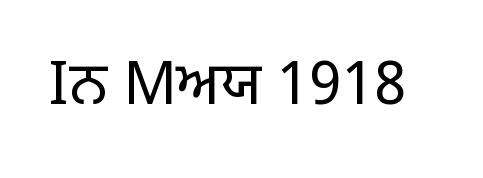
The image shows 59 px regular-weight sans-serif type, upright; set normal letter spacing, not underlined; low stroke contrast and a large x-height.
